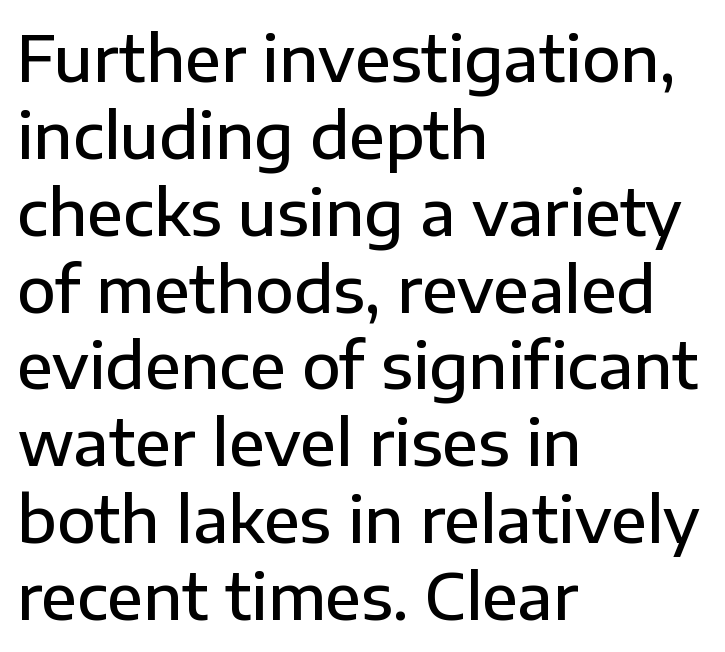
The specimen omits any rule beneath the text block's lines. The text block is weighted toward the left margin, trailing off unevenly rightward. Each letter keeps its own natural width here, so spacing adapts to shape. No feet cap the strokes, marking this as sans-serif type.
